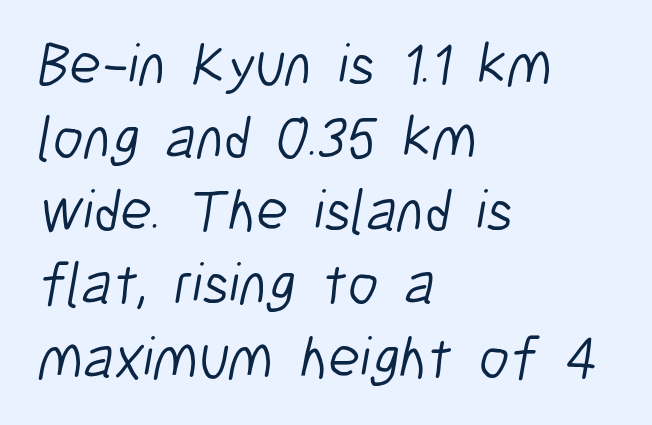
{"serif": "no", "bold": "no", "weight": "light", "width": "condensed", "stroke_contrast": "low", "x_height": "medium", "monospaced": "no", "underline": "no", "align": "left", "line_spacing_ratio": 1.24, "letter_spacing": "normal", "letter_spacing_em": 0.0, "glyph_px": 59}
